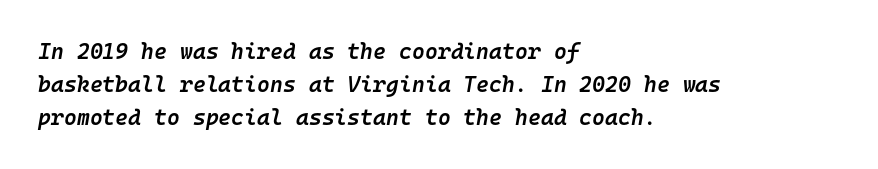
Q: Is the text bold? A: Semi-bold.
Q: Is the text italic (slanted)? A: Yes, it leans right by about 10 degrees.
Q: Is the text underlined? A: No.
Q: How is the paragraph aligned? A: Left-aligned.
Q: Is the spacing between letters normal or unusually wide? A: Normal.
Q: Is the spacing between lines tight, normal or loose? A: Normal.
